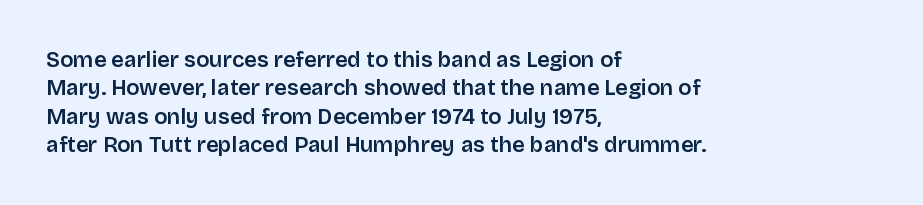
Q: Is the text italic (slanted)? A: No, it is upright.
Q: Is the text underlined? A: No.
Q: How is the paragraph aligned? A: Left-aligned.
Q: Is the spacing between letters normal or unusually wide? A: Normal.
Q: Is the spacing between lines tight, normal or loose? A: Normal.
